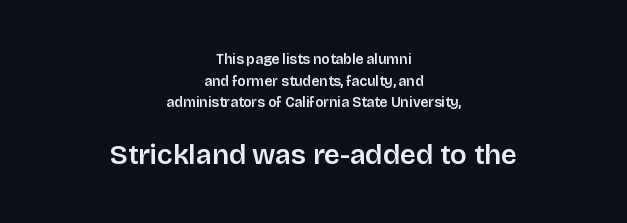
Q: Is the text bold? A: Semi-bold.
Q: Is the text italic (slanted)? A: No, it is upright.
Q: Is the typeface a serif or a sans-serif typeface? A: Sans-serif.
Q: Is the text underlined? A: No.
Q: How is the paragraph aligned? A: Centered.
Q: Is the spacing between letters normal or unusually wide? A: Normal.
Q: Is the spacing between lines tight, normal or loose? A: Normal.
Q: Which block of text is set in a larger size, the first (top) or the second (bottom)? A: The second (bottom) one.
Q: Width (condensed, normal, or wide)? A: Normal.
Q: Stroke contrast? A: Low.
Q: x-height? A: Large.
Q: Monospaced? A: No.
